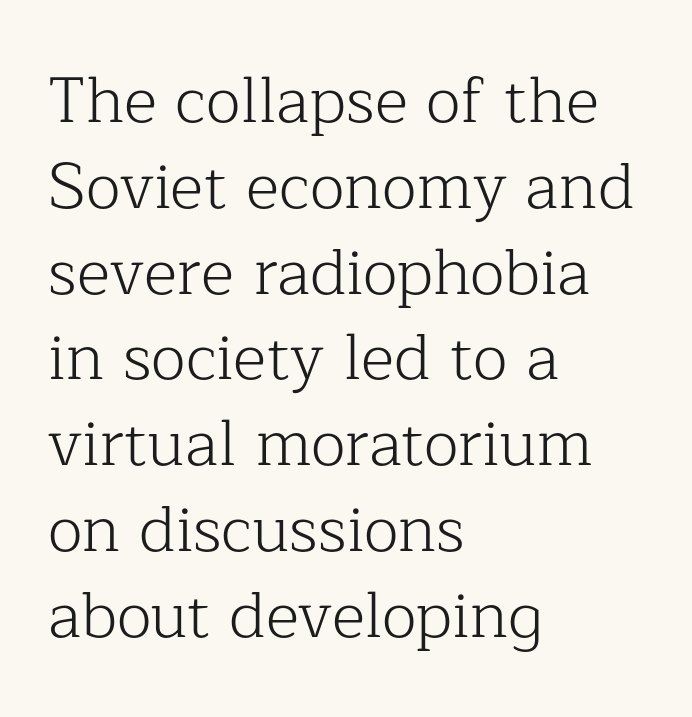
Check where the strokes stop: tiny serifs finish them off. Tracking here is standard; glyphs follow each other at the usual distance. This reads as an unemphasized weight, regular at the heaviest. This sample has the flowing, uneven cadence of proportional lettering. The space directly below the letters is spotless. Normally led — the rows are evenly, conventionally spaced.
